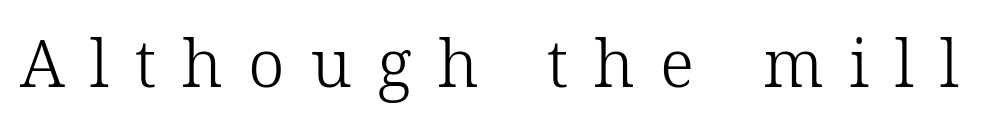
{"serif": "yes", "italic": "no", "bold": "no", "weight": "light", "width": "normal", "stroke_contrast": "low", "x_height": "medium", "monospaced": "no", "underline": "no", "letter_spacing": "wide", "letter_spacing_em": 0.39, "glyph_px": 66}
